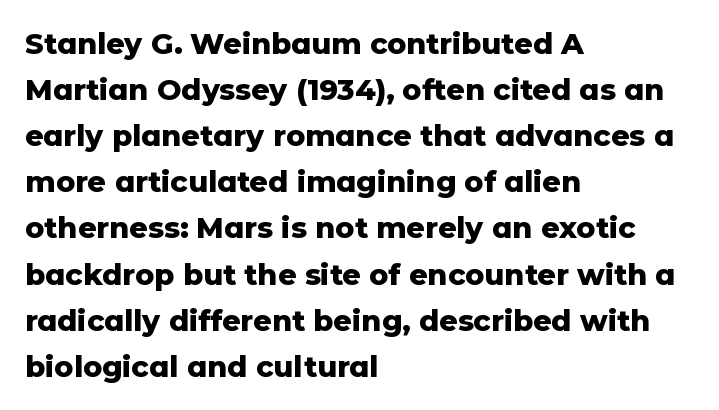
{"serif": "no", "italic": "no", "bold": "yes", "weight": "heavy", "width": "normal", "stroke_contrast": "low", "x_height": "medium", "monospaced": "no", "underline": "no", "align": "left", "line_spacing": "normal", "line_spacing_ratio": 1.59, "letter_spacing": "normal", "letter_spacing_em": 0.0, "glyph_px": 29}
